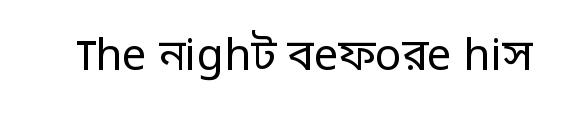
Q: Is the text bold? A: No.
Q: Is the text italic (slanted)? A: No, it is upright.
Q: Is the typeface a serif or a sans-serif typeface? A: Sans-serif.
Q: Is the text underlined? A: No.
Q: Is the spacing between letters normal or unusually wide? A: Normal.
Q: Width (condensed, normal, or wide)? A: Normal.
Q: Stroke contrast? A: Low.
Q: x-height? A: Medium.
Q: Monospaced? A: No.
